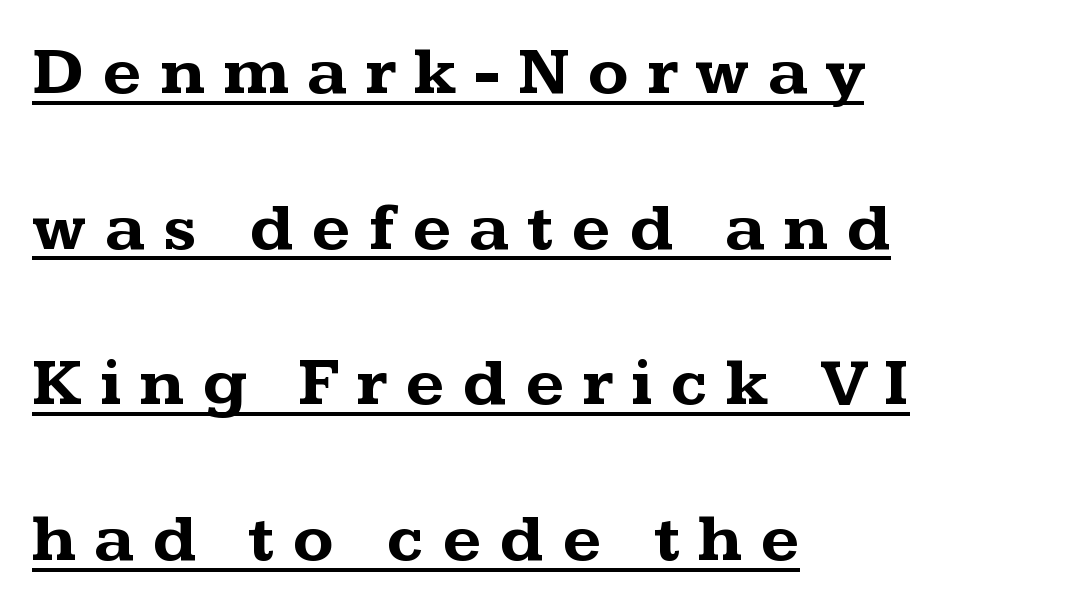
The string is rendered with underlining switched on. Glyph-to-glyph distance is far greater than everyday printed text. Quick note: not italic, upright. The typeface chosen for these lines features serifs.
